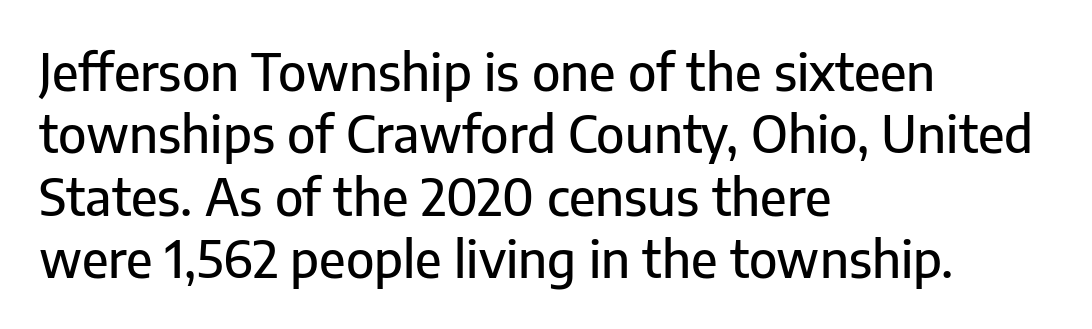
The image shows 50 px sans-serif type, upright; set left-aligned, normal line spacing (1.25x), normal letter spacing, not underlined; low stroke contrast and a medium x-height.
